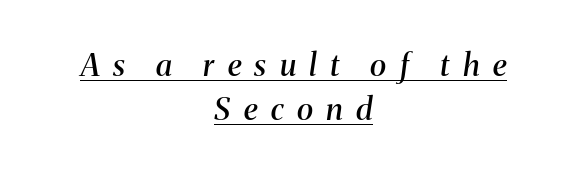
The image shows 31 px semibold serif type, italic (leaning right); set centered, normal line spacing (1.42x), unusually wide letter spacing (+0.43 em), underlined; medium stroke contrast and a medium x-height.
